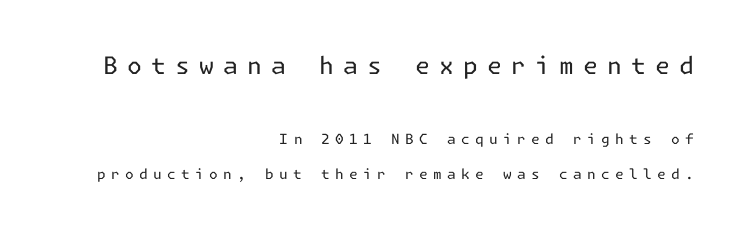
These glyphs show unthickened strokes, regular width or finer. The initial chunk of copy outweighs the following chunk in type size. Words float on clear page, feet unadorned. The lines are spread far apart with generous leading.
